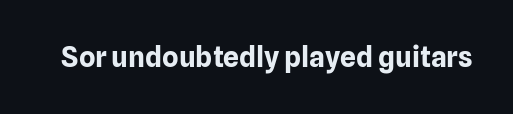
The image shows 28 px bold sans-serif type, upright; set normal letter spacing, not underlined; low stroke contrast and a medium x-height.
